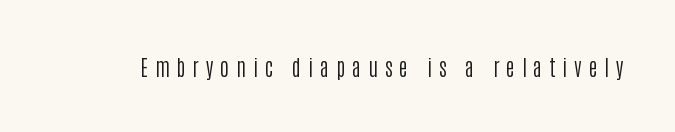
{"italic": "no", "bold": "no", "underline": "no", "letter_spacing": "wide", "letter_spacing_em": 0.31, "glyph_px": 22}
